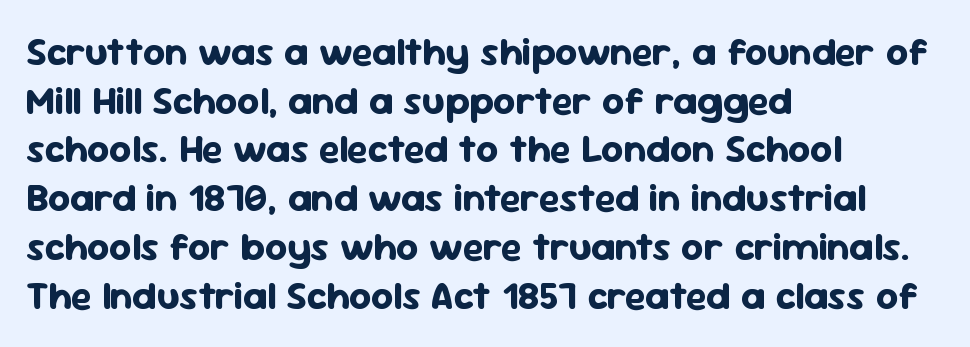
The image shows 39 px bold sans-serif type, upright; set left-aligned, normal line spacing (1.25x), normal letter spacing, not underlined; low stroke contrast and a medium x-height.
